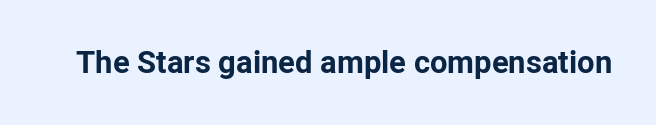
{"serif": "no", "italic": "no", "bold": "yes", "weight": "bold", "width": "normal", "stroke_contrast": "low", "x_height": "medium", "monospaced": "no", "underline": "no", "letter_spacing": "normal", "letter_spacing_em": 0.0, "glyph_px": 31}
